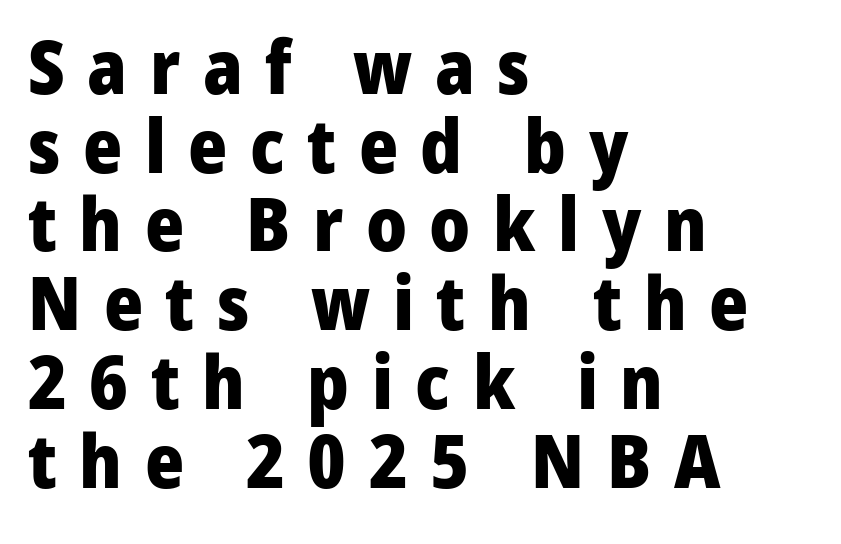
Compared with a centered layout, this one pins lines to the left instead. A roman cut, with each character standing at attention. Interline gaps are noticeably narrow in this sample. The letters are bold, with thick, heavy strokes. Inter-character spacing is expanded well beyond the font's built-in metrics. Rule under the text: the space is simply empty.
